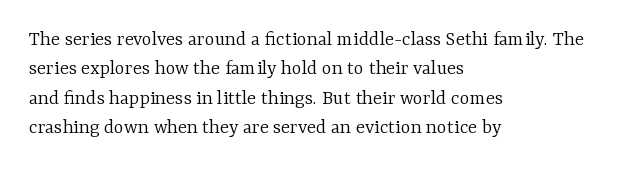
Q: Is the text bold? A: No.
Q: Is the text italic (slanted)? A: No, it is upright.
Q: Is the text underlined? A: No.
Q: How is the paragraph aligned? A: Left-aligned.
Q: Is the spacing between letters normal or unusually wide? A: Normal.
Q: Is the spacing between lines tight, normal or loose? A: Normal.
